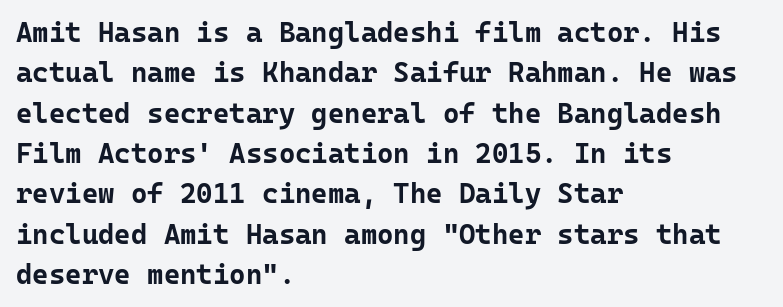
The image shows 28 px bold sans-serif type, upright, monospaced; set left-aligned, normal line spacing (1.44x), normal letter spacing, not underlined; low stroke contrast and a medium x-height.
